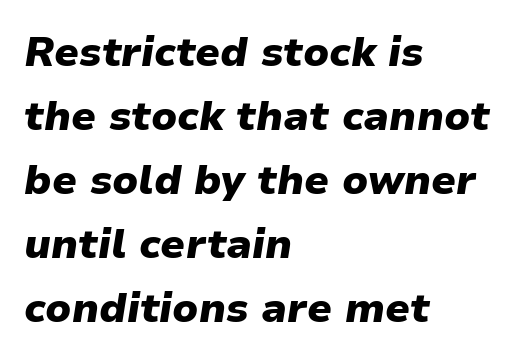
The image shows 41 px heavy type, italic (leaning right); set left-aligned, normal line spacing (1.56x), normal letter spacing, not underlined; low stroke contrast and a medium x-height.
